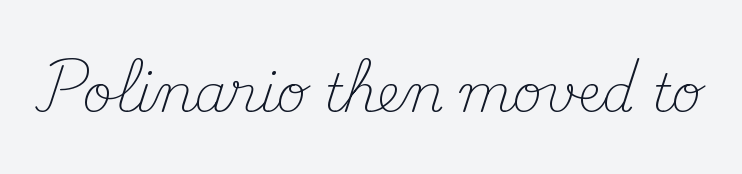
Q: Is the text bold? A: No.
Q: Is the text italic (slanted)? A: Yes.
Q: Is the typeface a serif or a sans-serif typeface? A: Serif.
Q: Is the text underlined? A: No.
Q: Is the spacing between letters normal or unusually wide? A: Normal.
Q: Width (condensed, normal, or wide)? A: Normal.
Q: Stroke contrast? A: Medium.
Q: x-height? A: Small.
Q: Monospaced? A: No.
